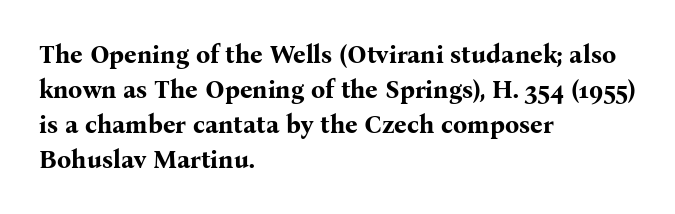
Nope, not italic — everything's standing straight. Regular leading. Teacher's note: observe the even left margin — that is flush-left alignment. The space beneath each line is pristine and unruled. Glyph-to-glyph distance matches everyday printed text.
